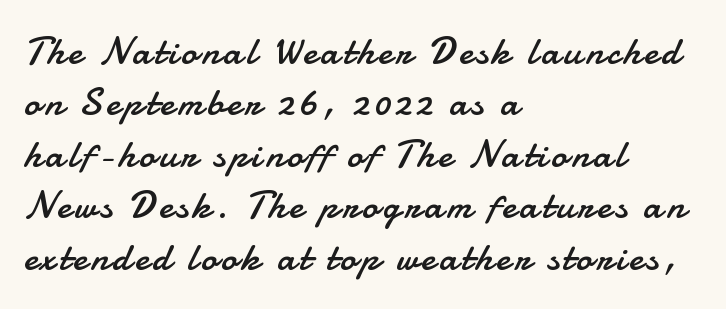
Q: Is the text bold? A: No.
Q: Is the text italic (slanted)? A: Yes.
Q: Is the typeface a serif or a sans-serif typeface? A: Sans-serif.
Q: Is the text underlined? A: No.
Q: How is the paragraph aligned? A: Left-aligned.
Q: Is the spacing between lines tight, normal or loose? A: Normal.
Q: Width (condensed, normal, or wide)? A: Normal.
Q: Stroke contrast? A: Low.
Q: x-height? A: Small.
Q: Monospaced? A: No.
